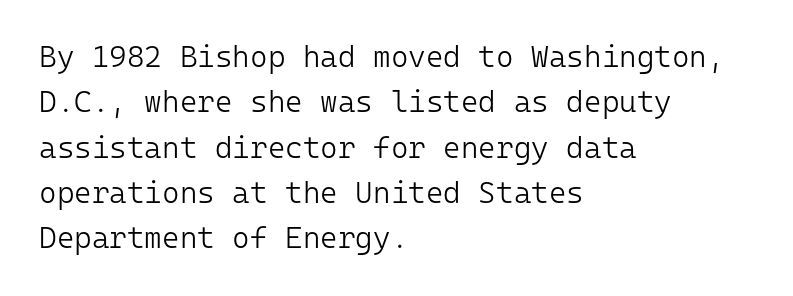
{"serif": "no", "italic": "no", "bold": "no", "weight": "light", "width": "normal", "stroke_contrast": "low", "x_height": "medium", "monospaced": "yes", "underline": "no", "align": "left", "line_spacing": "normal", "line_spacing_ratio": 1.51, "letter_spacing": "normal", "letter_spacing_em": 0.0, "glyph_px": 30}
